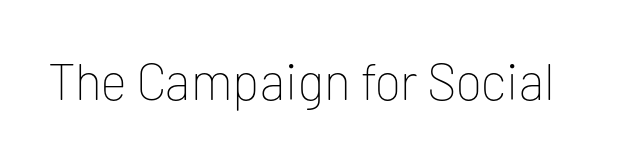
You could not count columns in this text — the font is proportionally spaced. Nope, not italic — everything's standing straight. Honestly, the letter spacing is just normal — you wouldn't notice it. The baseline area is clear. The characters are drawn with everyday or finer stroke widths. Each letter's strokes conclude bluntly, with no projecting serifs.
